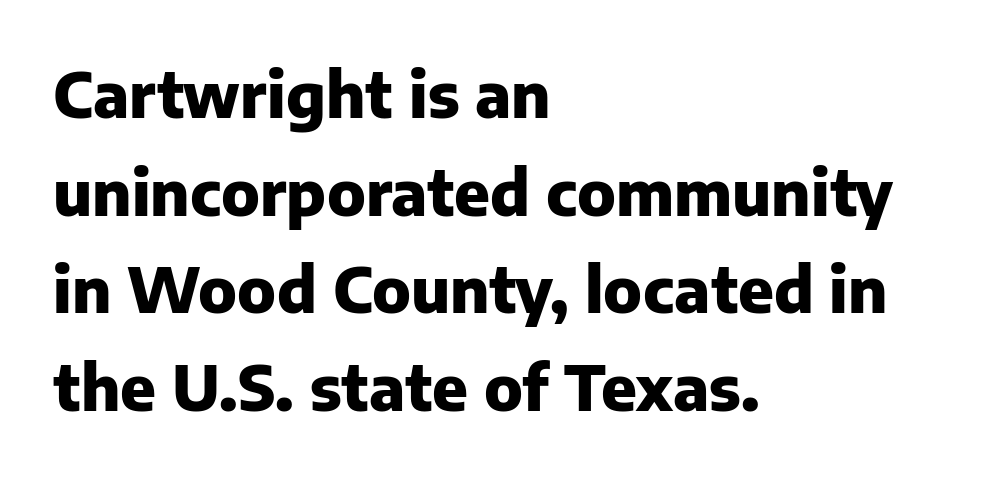
Q: Is the text bold? A: Yes.
Q: Is the text italic (slanted)? A: No, it is upright.
Q: Is the typeface a serif or a sans-serif typeface? A: Sans-serif.
Q: Is the text underlined? A: No.
Q: How is the paragraph aligned? A: Left-aligned.
Q: Is the spacing between letters normal or unusually wide? A: Normal.
Q: Is the spacing between lines tight, normal or loose? A: Normal.
Q: Width (condensed, normal, or wide)? A: Normal.
Q: Stroke contrast? A: Low.
Q: x-height? A: Medium.
Q: Monospaced? A: No.
